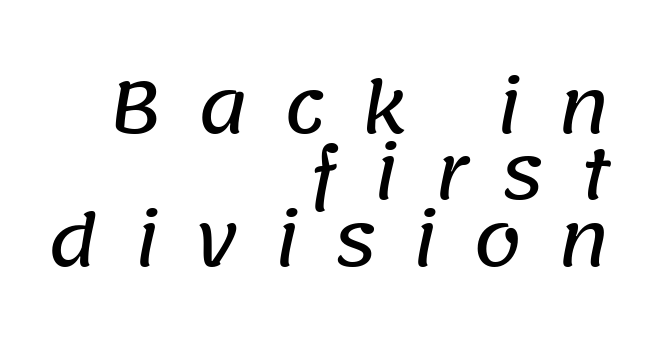
{"serif": "no", "width": "normal", "stroke_contrast": "low", "x_height": "large", "monospaced": "no", "underline": "no", "align": "right", "line_spacing": "tight", "line_spacing_ratio": 0.95, "letter_spacing": "wide", "letter_spacing_em": 0.48, "glyph_px": 70}
